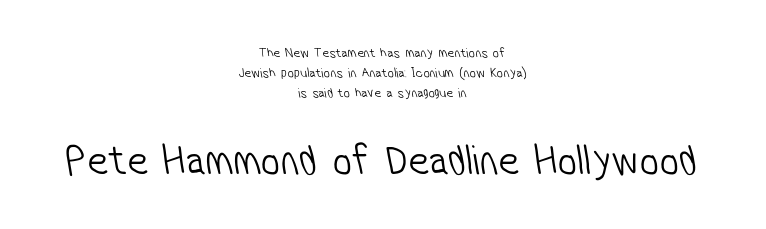
The rendering uses natural spacing where letterforms have individual widths. The letters in the lower block stand taller than those in the block above. Line spacing here is normal. Reading down the block, each line starts at a different indent, mirrored at its end. Short note: letters normally spaced.
